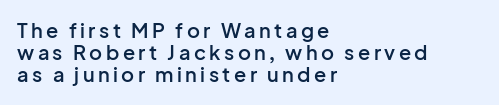
Q: Is the text bold? A: Semi-bold.
Q: Is the text italic (slanted)? A: No, it is upright.
Q: Is the text underlined? A: No.
Q: How is the paragraph aligned? A: Left-aligned.
Q: Is the spacing between lines tight, normal or loose? A: Tight.
